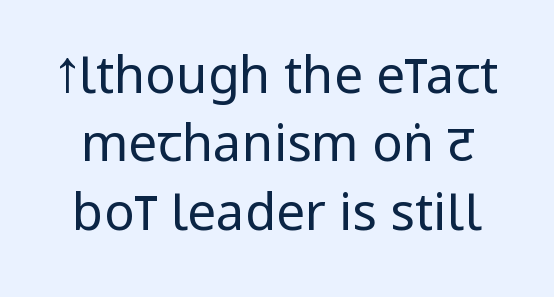
Each new line begins a customary step beneath the previous one. Each letter's strokes conclude bluntly, with no projecting serifs. Rendered with straight, roman letterforms. A bare baseline throughout the passage. Students, note that the glyphs here touch the page at normal intervals. Weight: in the light-to-regular range.
